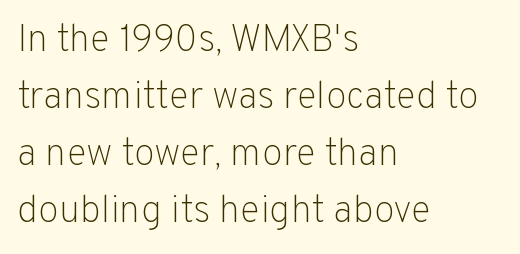
The image shows 38 px light sans-serif type, upright; set left-aligned, normal line spacing (1.5x), normal letter spacing, not underlined; low stroke contrast and a medium x-height.
